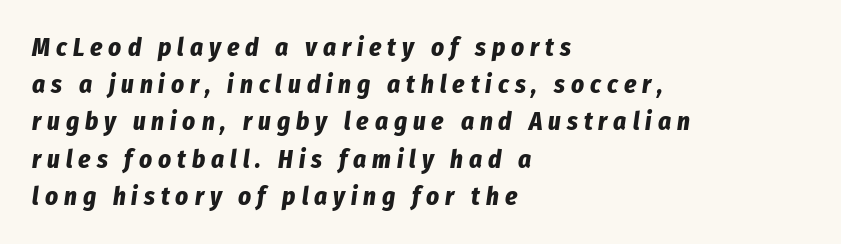
The image shows 25 px bold type, italic (leaning right); set left-aligned, normal line spacing (1.49x), unusually wide letter spacing (+0.24 em), not underlined.
